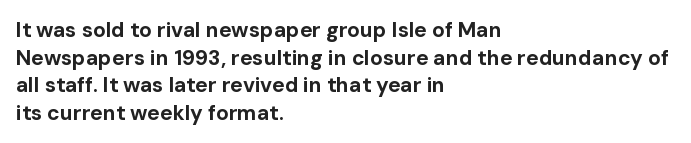
{"italic": "no", "bold": "yes", "underline": "no", "align": "left", "line_spacing": "normal", "line_spacing_ratio": 1.31, "letter_spacing": "normal", "letter_spacing_em": 0.0, "glyph_px": 21}
